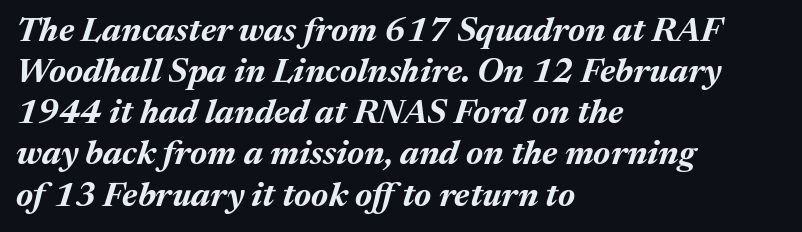
The image shows 34 px bold type, italic (leaning right); set left-aligned, line spacing 1.21x, normal letter spacing, not underlined; medium stroke contrast and a medium x-height.
